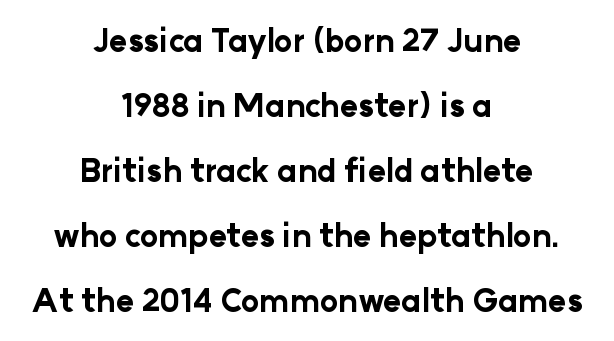
The image shows 31 px bold sans-serif type, upright; set centered, loose line spacing (2.1x), normal letter spacing, not underlined; low stroke contrast and a medium x-height.
